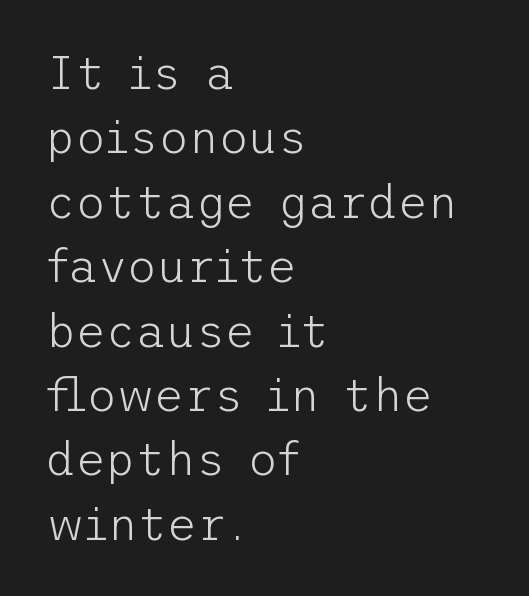
Q: Is the text bold? A: No.
Q: Is the text italic (slanted)? A: No, it is upright.
Q: Is the typeface a serif or a sans-serif typeface? A: Sans-serif.
Q: Is the text underlined? A: No.
Q: How is the paragraph aligned? A: Left-aligned.
Q: Is the spacing between letters normal or unusually wide? A: Normal.
Q: Is the spacing between lines tight, normal or loose? A: Normal.
Q: Width (condensed, normal, or wide)? A: Normal.
Q: Stroke contrast? A: Low.
Q: x-height? A: Medium.
